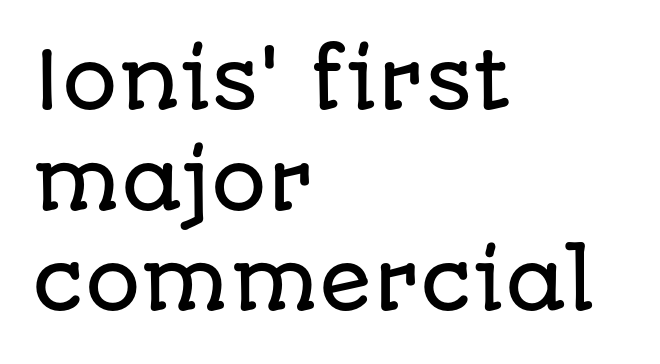
{"serif": "no", "italic": "no", "width": "normal", "stroke_contrast": "low", "x_height": "large", "monospaced": "no", "underline": "no", "align": "left", "line_spacing": "normal", "line_spacing_ratio": 1.29, "letter_spacing": "normal", "letter_spacing_em": 0.0, "glyph_px": 78}
